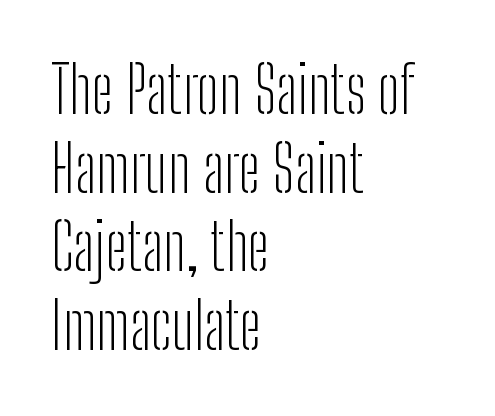
Casual observation: everything's shoved over to the left. Nope, no serifs anywhere on these letters. You can tell it's not italic because the verticals are truly vertical. Counters stay open thanks to moderate or lighter strokes. The words here are not underlined.
